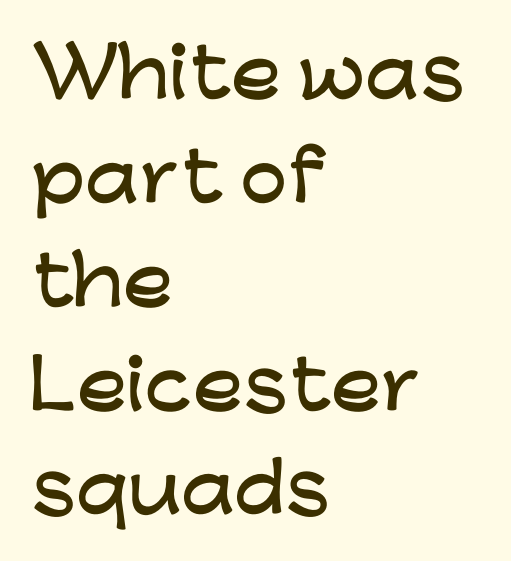
{"serif": "no", "italic": "no", "width": "wide", "stroke_contrast": "low", "x_height": "medium", "monospaced": "no", "underline": "no", "align": "left", "line_spacing": "normal", "line_spacing_ratio": 1.55, "letter_spacing": "normal", "letter_spacing_em": 0.0, "glyph_px": 67}
